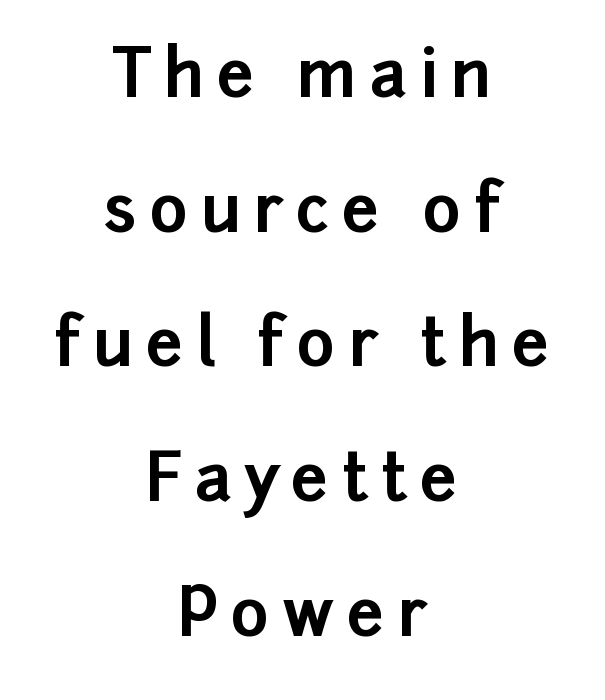
Looks like regular typesetting: each glyph gets only the width it needs. If you drew a line through each stem, it would be perfectly vertical. No feet cap the strokes, marking this as sans-serif type. Unmarked baselines from the first word to the last. The whitespace from short lines is split evenly between both sides. Its strokes are broad and dark, the hallmark of bold type.
